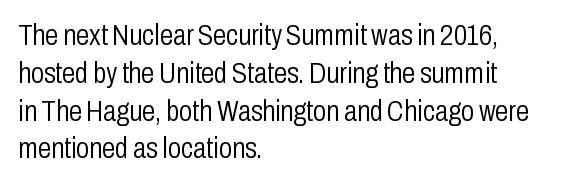
{"serif": "no", "italic": "no", "bold": "no", "weight": "light", "width": "condensed", "stroke_contrast": "low", "x_height": "medium", "monospaced": "no", "underline": "no", "align": "left", "line_spacing": "normal", "line_spacing_ratio": 1.26, "letter_spacing": "normal", "letter_spacing_em": 0.0, "glyph_px": 30}
